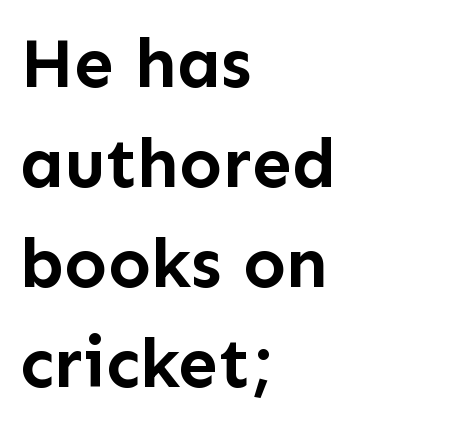
{"serif": "no", "italic": "no", "bold": "yes", "weight": "semibold", "width": "normal", "stroke_contrast": "low", "x_height": "medium", "monospaced": "no", "underline": "no", "align": "left", "line_spacing": "normal", "line_spacing_ratio": 1.41, "letter_spacing": "normal", "letter_spacing_em": 0.0, "glyph_px": 71}
